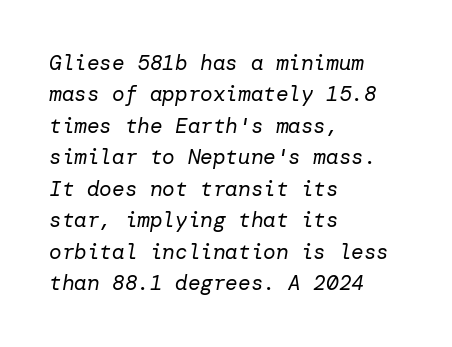
Q: Is the text bold? A: No.
Q: Is the text italic (slanted)? A: Yes, it leans right by about 10 degrees.
Q: Is the text underlined? A: No.
Q: How is the paragraph aligned? A: Left-aligned.
Q: Is the spacing between letters normal or unusually wide? A: Normal.
Q: Is the spacing between lines tight, normal or loose? A: Normal.
